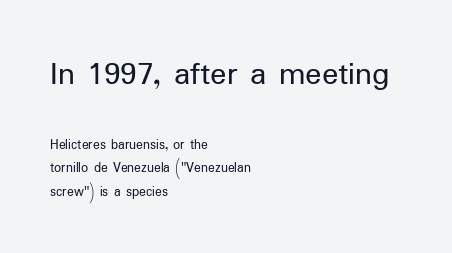
The image shows 34 px regular-weight sans-serif type, upright; set left-aligned, normal line spacing (1.69x), normal letter spacing, not underlined; the first (top) block is 2.43x larger; low stroke contrast and a medium x-height.
